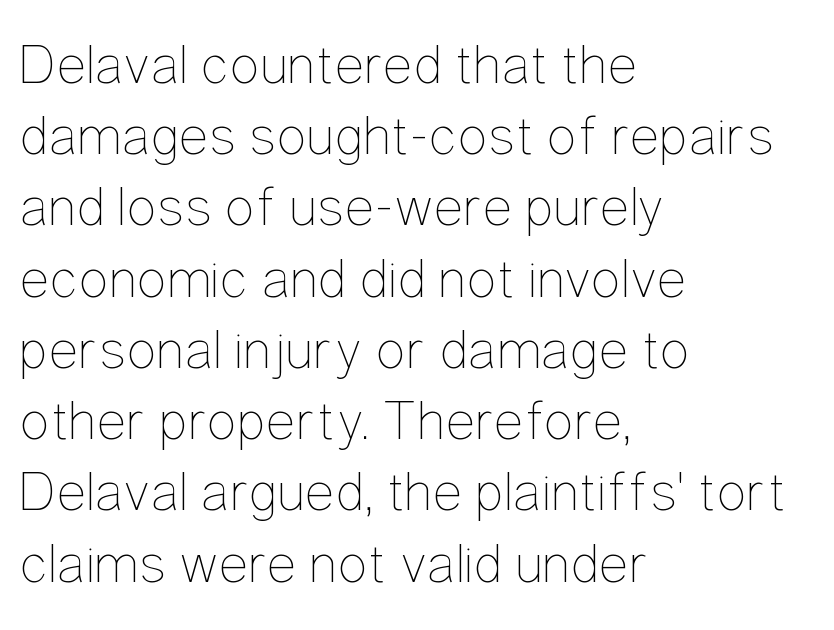
Q: Is the text bold? A: No.
Q: Is the text italic (slanted)? A: No, it is upright.
Q: Is the text underlined? A: No.
Q: How is the paragraph aligned? A: Left-aligned.
Q: Is the spacing between letters normal or unusually wide? A: Normal.
Q: Is the spacing between lines tight, normal or loose? A: Normal.
Q: Width (condensed, normal, or wide)? A: Condensed.
Q: Stroke contrast? A: Low.
Q: x-height? A: Medium.
Q: Monospaced? A: No.
